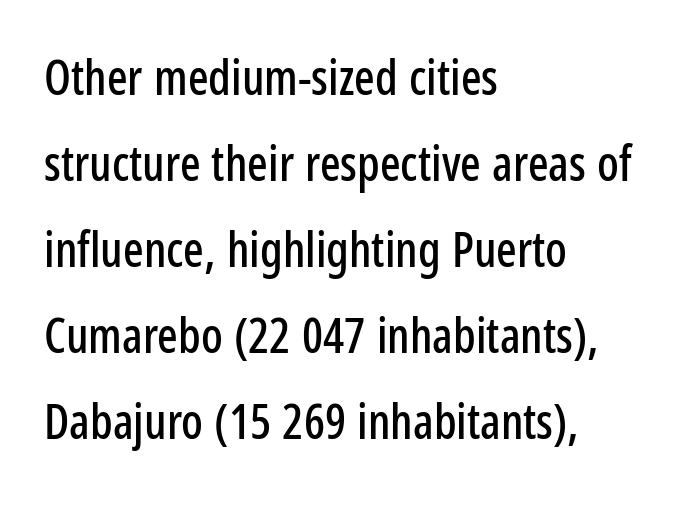
{"serif": "no", "italic": "no", "width": "condensed", "stroke_contrast": "low", "x_height": "medium", "monospaced": "no", "underline": "no", "align": "left", "line_spacing_ratio": 1.79, "letter_spacing": "normal", "letter_spacing_em": 0.0, "glyph_px": 48}
